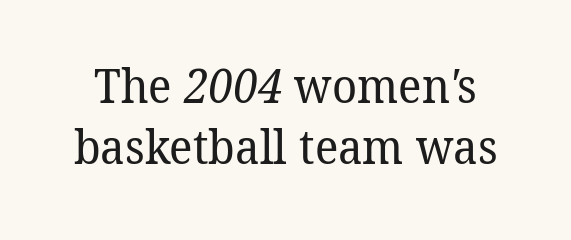
{"serif": "yes", "bold": "no", "weight": "regular", "width": "normal", "stroke_contrast": "low", "x_height": "medium", "monospaced": "no", "underline": "no", "line_spacing": "normal", "line_spacing_ratio": 1.29, "letter_spacing": "normal", "letter_spacing_em": 0.0, "glyph_px": 47}
